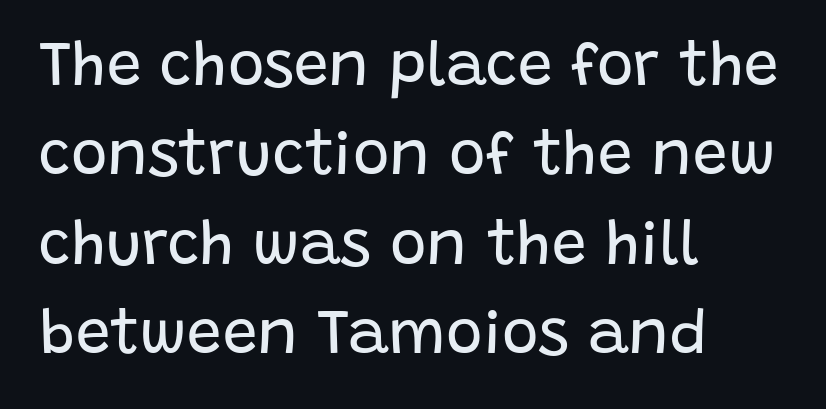
{"serif": "no", "italic": "no", "bold": "no", "weight": "regular", "width": "normal", "stroke_contrast": "low", "x_height": "large", "monospaced": "no", "underline": "no", "align": "left", "line_spacing": "normal", "line_spacing_ratio": 1.44, "letter_spacing": "normal", "letter_spacing_em": 0.0, "glyph_px": 62}
